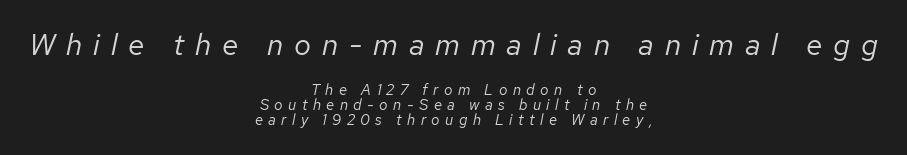
The image shows 30 px regular-weight type, italic (leaning right); set centered, tight line spacing (1.02x), unusually wide letter spacing (+0.36 em), not underlined; the first (top) block is 2.0x larger; low stroke contrast and a medium x-height.
